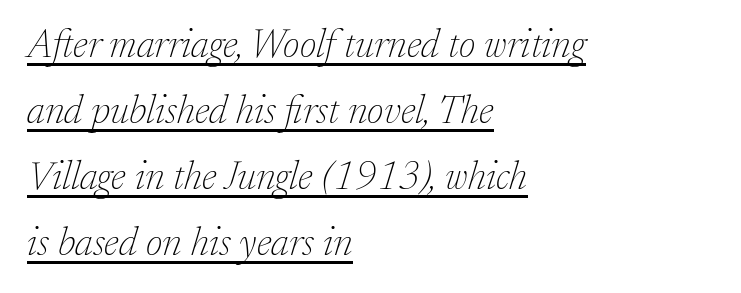
The image shows 40 px thin serif type, italic (leaning right); set left-aligned, normal line spacing (1.65x), normal letter spacing, underlined; low stroke contrast and a medium x-height.
